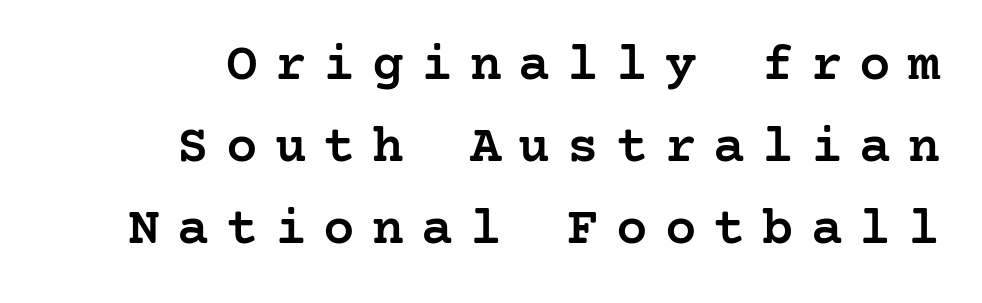
The image shows 53 px semibold serif type, upright; set right-aligned, normal line spacing (1.55x), unusually wide letter spacing (+0.32 em), not underlined; low stroke contrast and a medium x-height.
